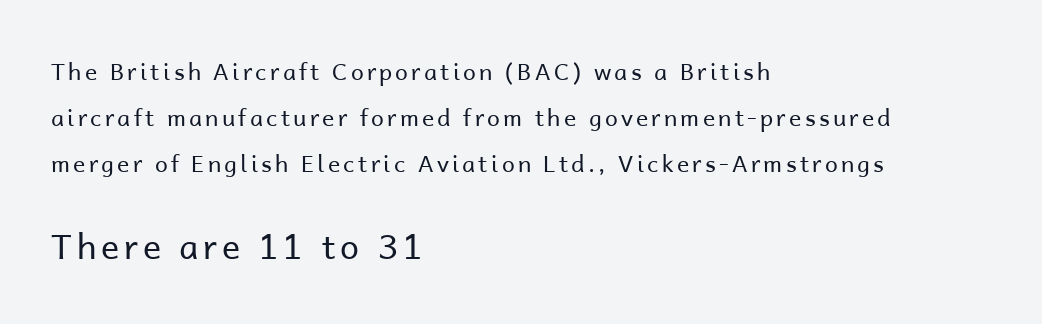
The image shows 34 px regular-weight sans-serif type, upright; set left-aligned, loose line spacing (2.01x), not underlined; the second (bottom) block is 1.48x larger; low stroke contrast and a medium x-height.
